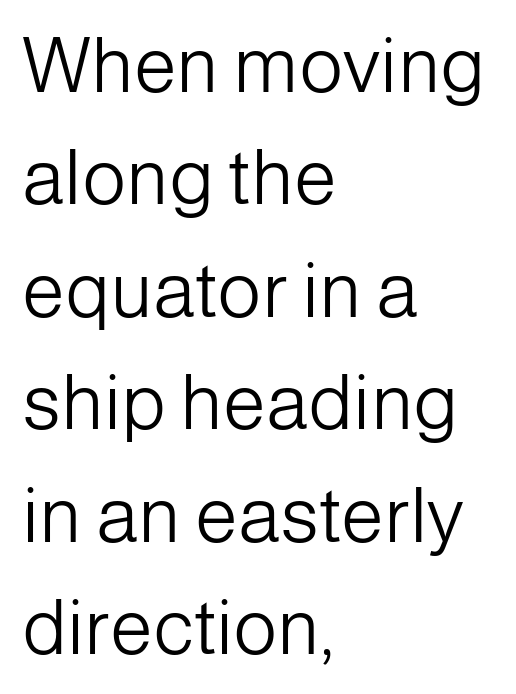
The image shows 77 px light sans-serif type, upright; set left-aligned, normal line spacing (1.46x), normal letter spacing, not underlined; low stroke contrast and a medium x-height.
